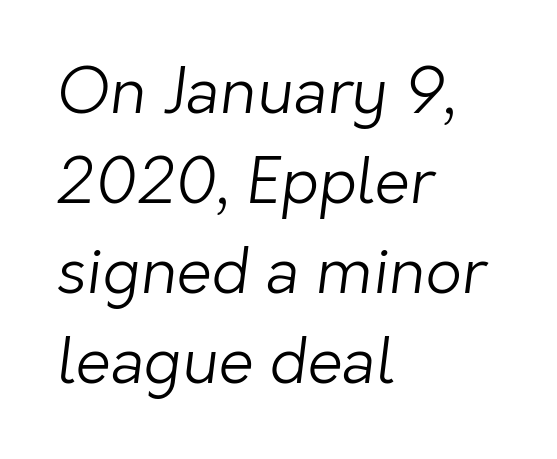
Q: Is the text bold? A: No.
Q: Is the typeface a serif or a sans-serif typeface? A: Sans-serif.
Q: Is the text underlined? A: No.
Q: How is the paragraph aligned? A: Left-aligned.
Q: Is the spacing between letters normal or unusually wide? A: Normal.
Q: Is the spacing between lines tight, normal or loose? A: Normal.
Q: Width (condensed, normal, or wide)? A: Normal.
Q: Stroke contrast? A: Low.
Q: x-height? A: Medium.
Q: Monospaced? A: No.
